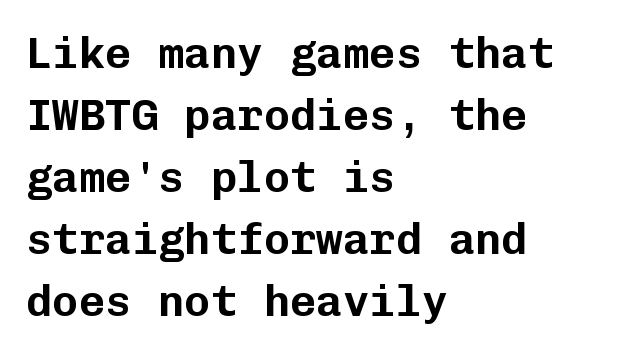
Q: Is the text italic (slanted)? A: No, it is upright.
Q: Is the typeface a serif or a sans-serif typeface? A: Sans-serif.
Q: Is the text underlined? A: No.
Q: How is the paragraph aligned? A: Left-aligned.
Q: Is the spacing between letters normal or unusually wide? A: Normal.
Q: Is the spacing between lines tight, normal or loose? A: Normal.
Q: Width (condensed, normal, or wide)? A: Normal.
Q: Stroke contrast? A: Low.
Q: x-height? A: Medium.
Q: Monospaced? A: Yes.
